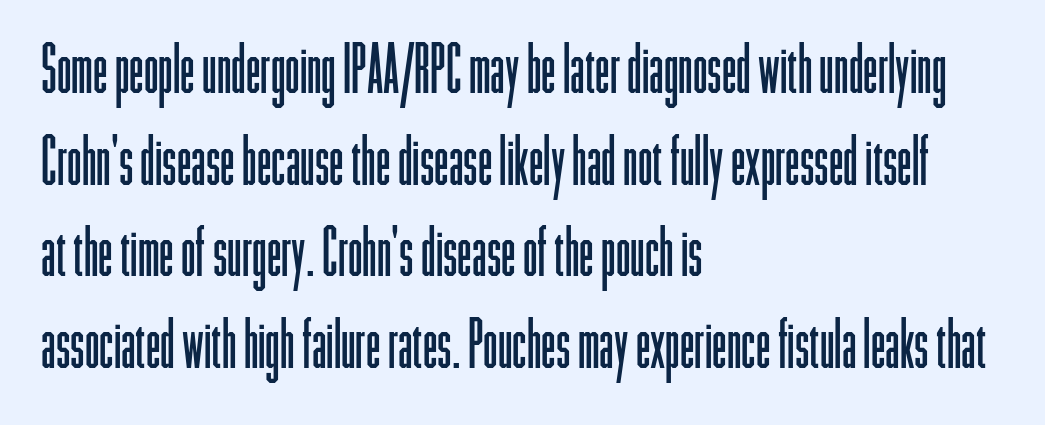
{"serif": "no", "italic": "no", "bold": "no", "weight": "light", "width": "condensed", "stroke_contrast": "low", "x_height": "medium", "monospaced": "no", "underline": "no", "align": "left", "line_spacing": "normal", "line_spacing_ratio": 1.39, "letter_spacing": "normal", "letter_spacing_em": 0.0, "glyph_px": 66}
